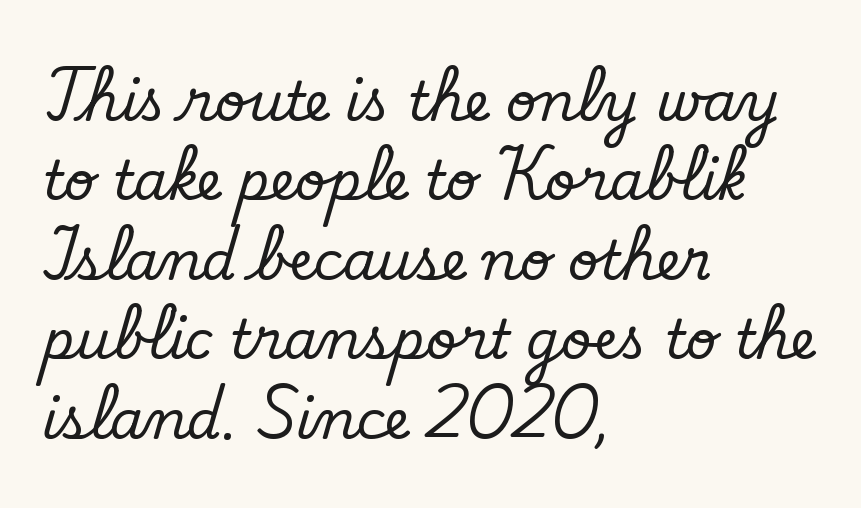
Q: Is the text italic (slanted)? A: Yes.
Q: Is the typeface a serif or a sans-serif typeface? A: Serif.
Q: Is the text underlined? A: No.
Q: How is the paragraph aligned? A: Left-aligned.
Q: Is the spacing between letters normal or unusually wide? A: Normal.
Q: Is the spacing between lines tight, normal or loose? A: Normal.
Q: Width (condensed, normal, or wide)? A: Normal.
Q: Stroke contrast? A: Low.
Q: x-height? A: Small.
Q: Monospaced? A: No.
